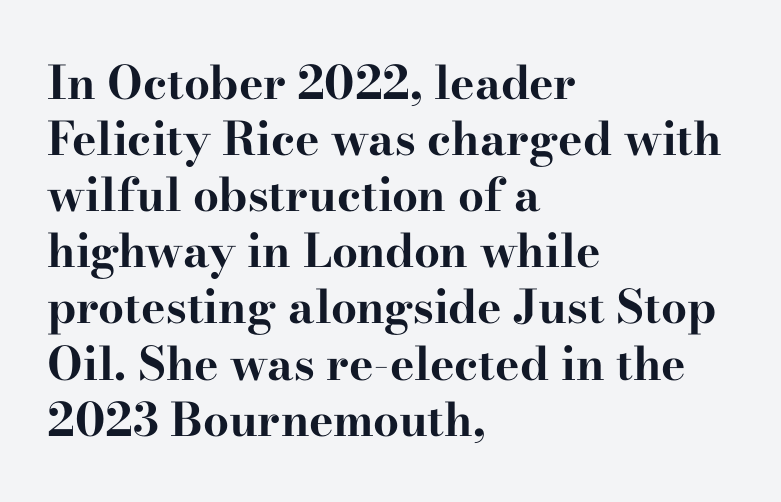
The image shows 46 px bold, wide serif type, upright; set left-aligned, line spacing 1.22x, normal letter spacing, not underlined; high stroke contrast and a small x-height.
